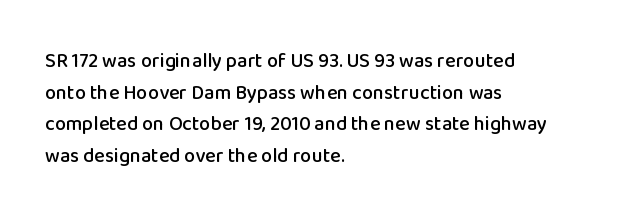
The baseline area is clear. The letterforms sit shoulder to shoulder at normal distance. Each line starts at the same left margin while the right side varies. You can tell it's not italic because the verticals are truly vertical.
